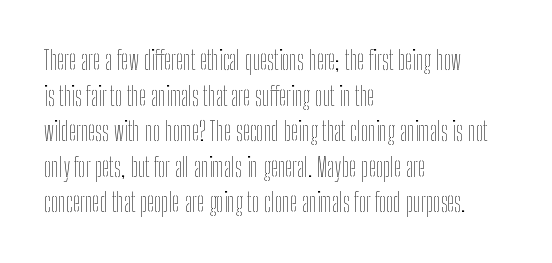
{"italic": "no", "bold": "no", "underline": "no", "align": "left", "line_spacing": "normal", "line_spacing_ratio": 1.37, "letter_spacing": "normal", "letter_spacing_em": 0.0, "glyph_px": 26}
